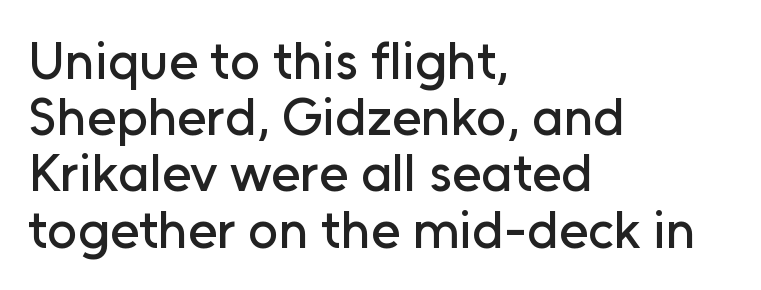
Q: Is the text italic (slanted)? A: No, it is upright.
Q: Is the typeface a serif or a sans-serif typeface? A: Sans-serif.
Q: Is the text underlined? A: No.
Q: How is the paragraph aligned? A: Left-aligned.
Q: Is the spacing between letters normal or unusually wide? A: Normal.
Q: Is the spacing between lines tight, normal or loose? A: Tight.
Q: Width (condensed, normal, or wide)? A: Normal.
Q: Stroke contrast? A: Low.
Q: x-height? A: Medium.
Q: Monospaced? A: No.
